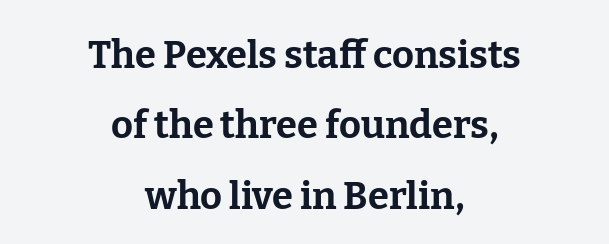
The image shows 38 px bold serif type, upright; set centered, line spacing 1.85x, normal letter spacing, not underlined; low stroke contrast and a medium x-height.
